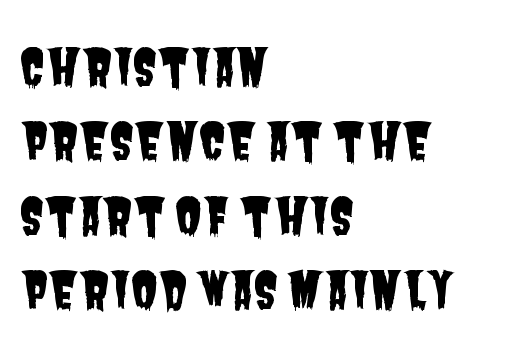
Q: Is the typeface a serif or a sans-serif typeface? A: Sans-serif.
Q: Is the text underlined? A: No.
Q: How is the paragraph aligned? A: Left-aligned.
Q: Is the spacing between letters normal or unusually wide? A: Normal.
Q: Is the spacing between lines tight, normal or loose? A: Normal.
Q: Width (condensed, normal, or wide)? A: Condensed.
Q: Stroke contrast? A: Low.
Q: x-height? A: Large.
Q: Monospaced? A: No.
